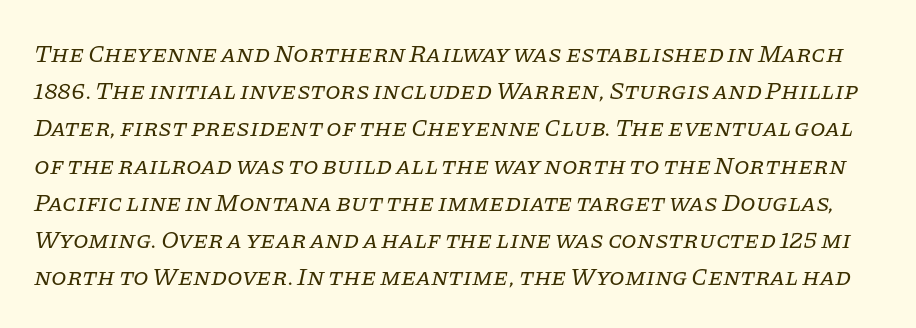
Q: Is the text bold? A: No.
Q: Is the text italic (slanted)? A: Yes, it leans right by about 11 degrees.
Q: Is the text underlined? A: No.
Q: Is the spacing between letters normal or unusually wide? A: Normal.
Q: Is the spacing between lines tight, normal or loose? A: Normal.
